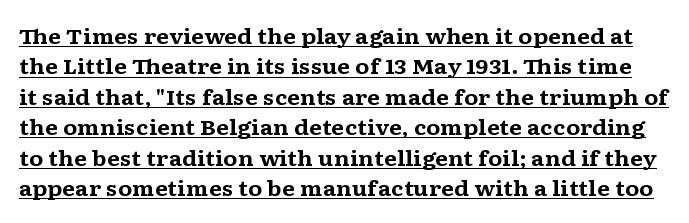
{"italic": "no", "bold": "yes", "underline": "yes", "line_spacing": "normal", "line_spacing_ratio": 1.45, "letter_spacing": "normal", "letter_spacing_em": 0.0, "glyph_px": 21}
